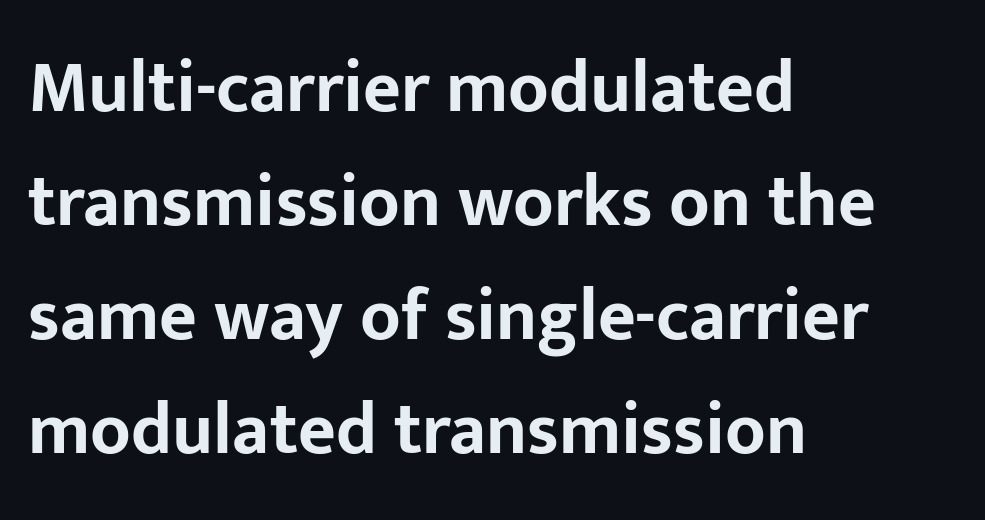
Ordinary non-slanted type is in use. Bare-footed words on every line. Left-aligned paragraph, ragged on the right. Proportional: the letters do not fall into vertical columns. Students, observe: this is what conventionally led text looks like. Short note: letters normally spaced.
